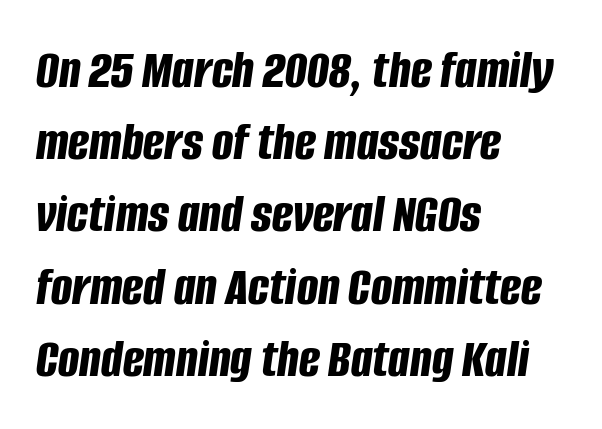
{"italic": "yes", "lean": "right", "slant_degrees": 8, "bold": "yes", "weight": "bold", "width": "condensed", "stroke_contrast": "low", "x_height": "large", "monospaced": "no", "underline": "no", "align": "left", "line_spacing": "normal", "line_spacing_ratio": 1.29, "letter_spacing": "normal", "letter_spacing_em": 0.0, "glyph_px": 56}
